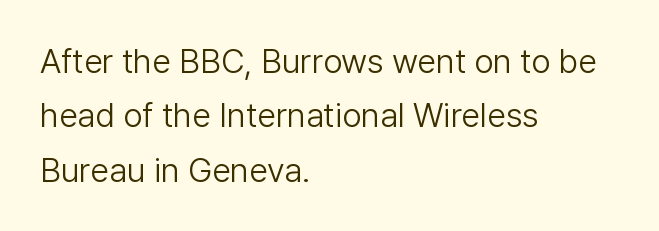
Q: Is the text bold? A: No.
Q: Is the text italic (slanted)? A: No, it is upright.
Q: Is the typeface a serif or a sans-serif typeface? A: Sans-serif.
Q: Is the text underlined? A: No.
Q: How is the paragraph aligned? A: Left-aligned.
Q: Is the spacing between letters normal or unusually wide? A: Normal.
Q: Is the spacing between lines tight, normal or loose? A: Normal.
Q: Width (condensed, normal, or wide)? A: Normal.
Q: Stroke contrast? A: Low.
Q: x-height? A: Medium.
Q: Monospaced? A: No.
